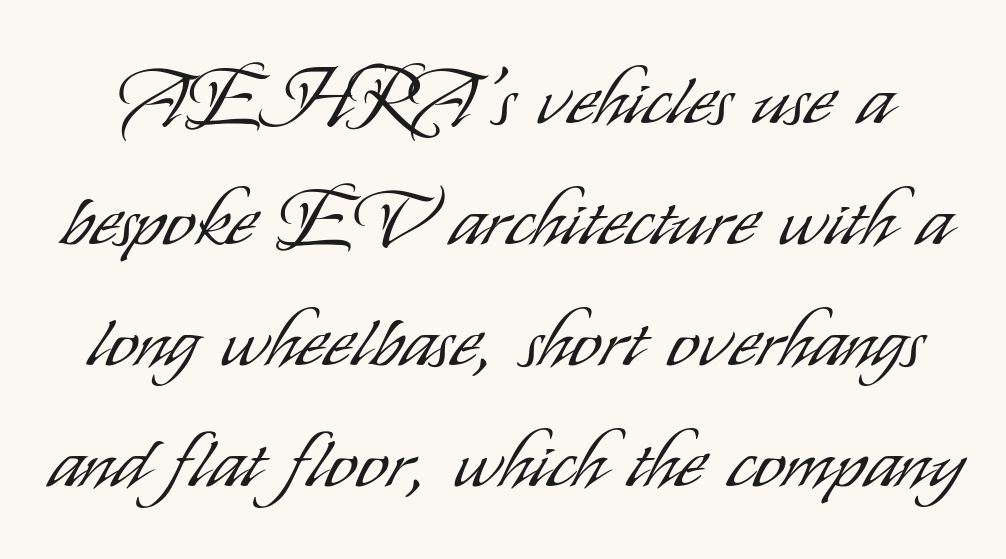
{"serif": "no", "bold": "no", "weight": "light", "width": "condensed", "stroke_contrast": "low", "x_height": "small", "monospaced": "no", "underline": "no", "line_spacing": "normal", "line_spacing_ratio": 1.53, "letter_spacing": "normal", "letter_spacing_em": 0.0, "glyph_px": 79}
